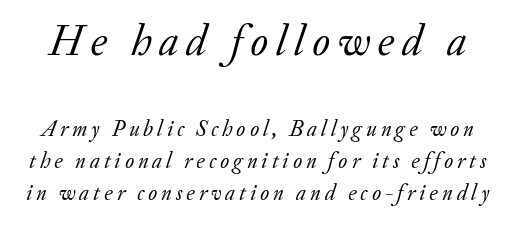
{"serif": "yes", "italic": "yes", "lean": "right", "slant_degrees": 20, "bold": "no", "weight": "regular", "width": "normal", "stroke_contrast": "low", "x_height": "small", "monospaced": "no", "underline": "no", "line_spacing": "normal", "line_spacing_ratio": 1.45, "larger_block": "first", "size_ratio": 1.95, "glyph_px": 43}
